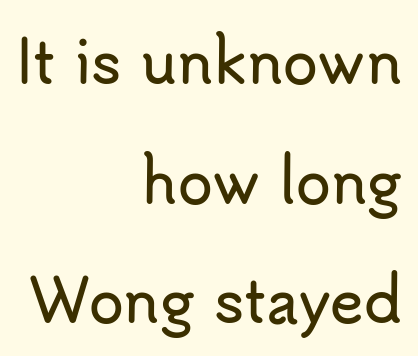
Q: Is the text italic (slanted)? A: No, it is upright.
Q: Is the typeface a serif or a sans-serif typeface? A: Sans-serif.
Q: Is the text underlined? A: No.
Q: How is the paragraph aligned? A: Right-aligned.
Q: Is the spacing between letters normal or unusually wide? A: Normal.
Q: Is the spacing between lines tight, normal or loose? A: Loose.
Q: Width (condensed, normal, or wide)? A: Normal.
Q: Stroke contrast? A: Low.
Q: x-height? A: Small.
Q: Monospaced? A: No.
